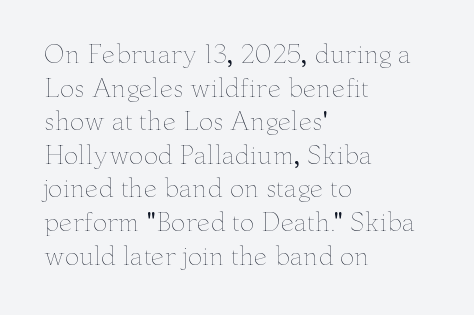
{"italic": "no", "bold": "no", "underline": "no", "align": "left", "line_spacing": "normal", "line_spacing_ratio": 1.4, "letter_spacing": "normal", "letter_spacing_em": 0.0, "glyph_px": 24}
